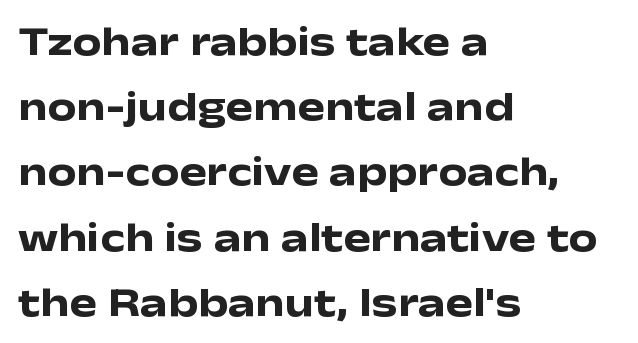
Q: Is the text bold? A: Yes.
Q: Is the text italic (slanted)? A: No, it is upright.
Q: Is the typeface a serif or a sans-serif typeface? A: Sans-serif.
Q: Is the text underlined? A: No.
Q: How is the paragraph aligned? A: Left-aligned.
Q: Is the spacing between letters normal or unusually wide? A: Normal.
Q: Is the spacing between lines tight, normal or loose? A: Normal.
Q: Width (condensed, normal, or wide)? A: Wide.
Q: Stroke contrast? A: Low.
Q: x-height? A: Medium.
Q: Monospaced? A: No.
